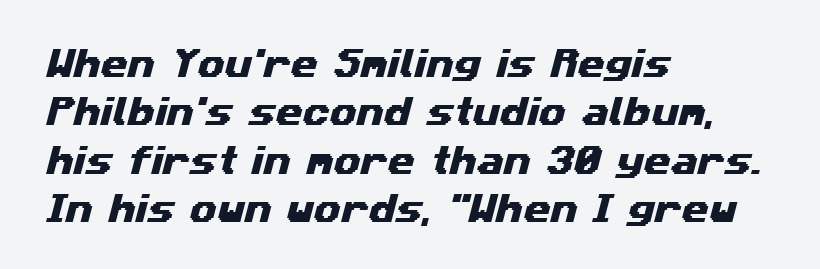
The image shows 31 px wide sans-serif type; set left-aligned, normal line spacing (1.56x), normal letter spacing, not underlined; medium stroke contrast and a medium x-height.
